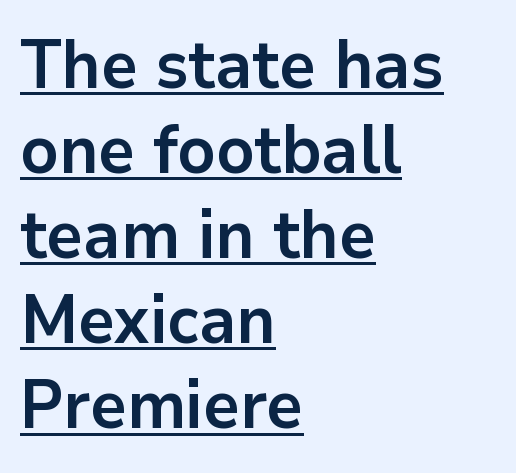
Here the designer chose a conventional face with non-uniform glyph widths. Chunky letters — that's bold for sure. The designer went with a sans here, leaving each stem footless. Beneath each row of characters lies a ruled line.
